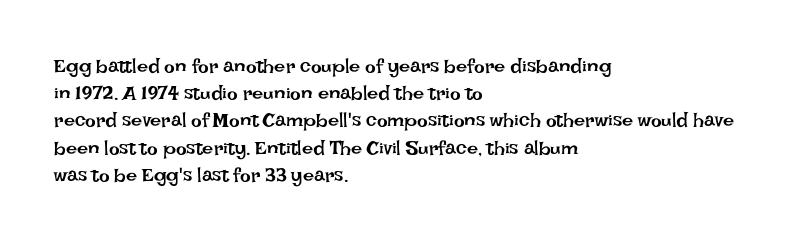
{"italic": "no", "bold": "no", "underline": "no", "align": "left", "line_spacing": "normal", "line_spacing_ratio": 1.36, "letter_spacing": "normal", "letter_spacing_em": 0.0, "glyph_px": 20}
